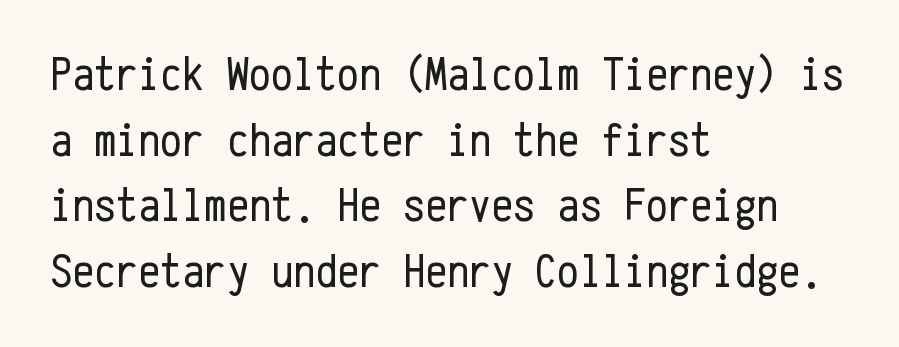
Note the uniform advance width — an 'i' takes as much space as an 'm'. The font is comparable to plain body text, perhaps lighter. One glance says typical: line gaps are just what's usual. The passage shown is typeset with a sans-serif family. The passage shown has conventional tracking throughout.
